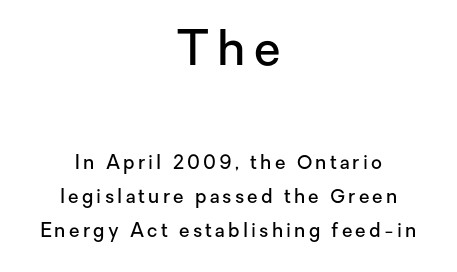
Q: Is the text bold? A: Semi-bold.
Q: Is the text italic (slanted)? A: No, it is upright.
Q: Is the typeface a serif or a sans-serif typeface? A: Sans-serif.
Q: Is the text underlined? A: No.
Q: How is the paragraph aligned? A: Centered.
Q: Which block of text is set in a larger size, the first (top) or the second (bottom)? A: The first (top) one.
Q: Width (condensed, normal, or wide)? A: Normal.
Q: Stroke contrast? A: Low.
Q: x-height? A: Medium.
Q: Monospaced? A: No.
